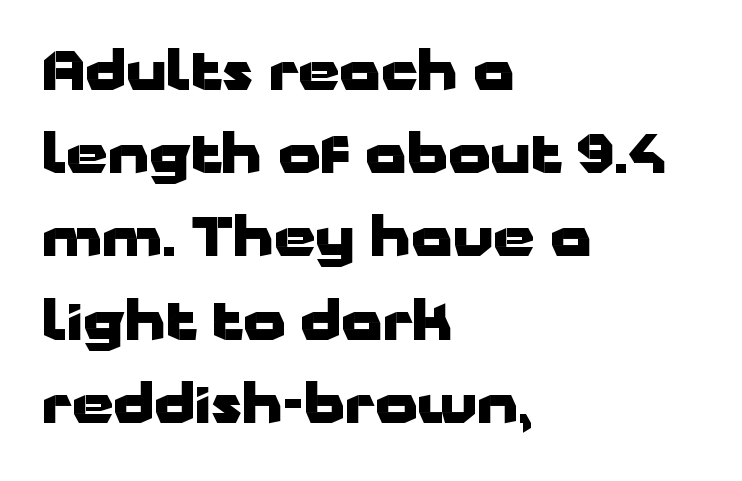
{"serif": "no", "italic": "no", "bold": "yes", "weight": "heavy", "width": "wide", "stroke_contrast": "low", "x_height": "medium", "monospaced": "no", "underline": "no", "align": "left", "line_spacing": "normal", "line_spacing_ratio": 1.57, "letter_spacing": "normal", "letter_spacing_em": 0.0, "glyph_px": 53}
